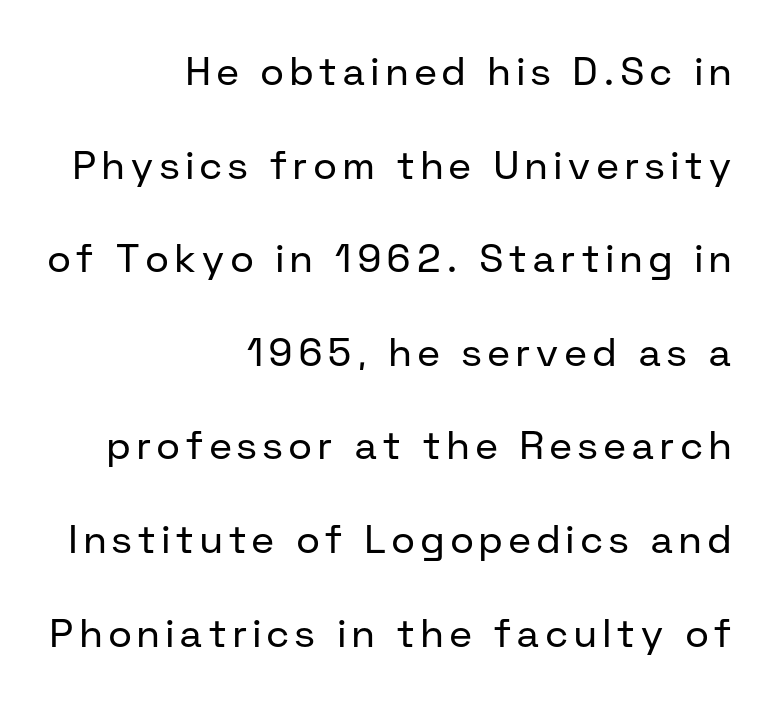
The image shows 39 px regular-weight sans-serif type, upright; set right-aligned, loose line spacing (2.4x), not underlined; low stroke contrast and a medium x-height.
